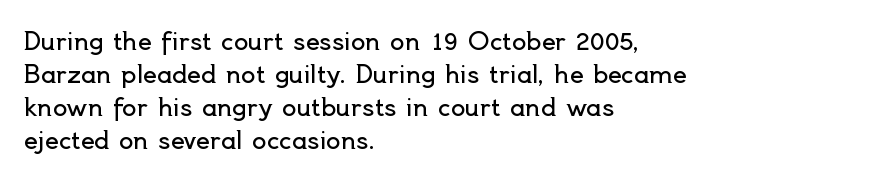
Horizontally, the lines are justified to the leading edge only. A roman cut, with each character standing at attention. The lines sit at an ordinary, default distance from one another. The font sits on the lighter half of the weight spectrum, regular included. Just letters on the line, the space beneath them empty. Standard letterfit; no display-style spreading of the glyphs.
